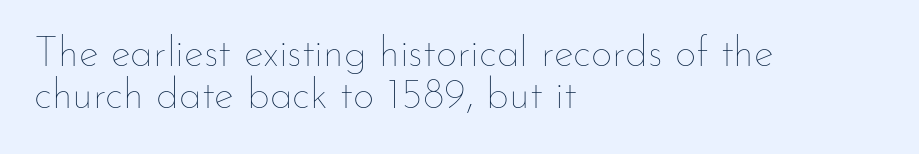
Clear beneath every line of the passage. A light-to-regular cut is what we see here. Layout note: lines flush left. Nothing unusual about the tracking: characters are spaced as the font intends. Rows of type sit shoulder to shoulder in the vertical direction. The lettering stays uniformly vertical, giving the passage a roman look.
